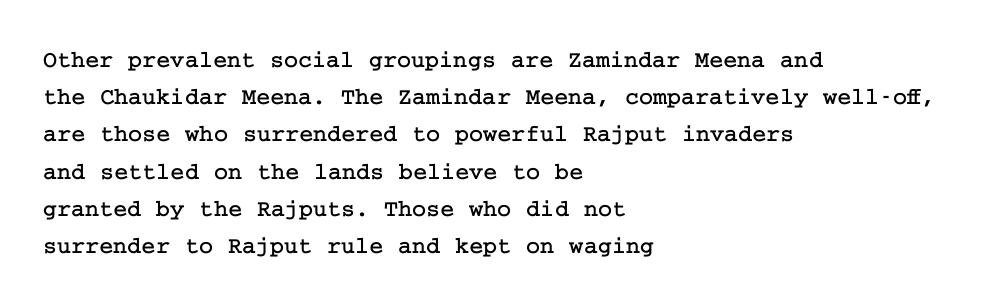
{"italic": "no", "underline": "no", "align": "left", "line_spacing": "normal", "line_spacing_ratio": 1.55, "letter_spacing": "normal", "letter_spacing_em": 0.0, "glyph_px": 24}
